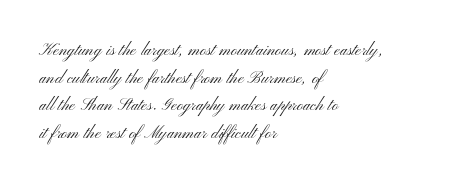
{"bold": "no", "underline": "no", "align": "left", "line_spacing": "normal", "line_spacing_ratio": 1.31, "letter_spacing": "normal", "letter_spacing_em": 0.0, "glyph_px": 21}
